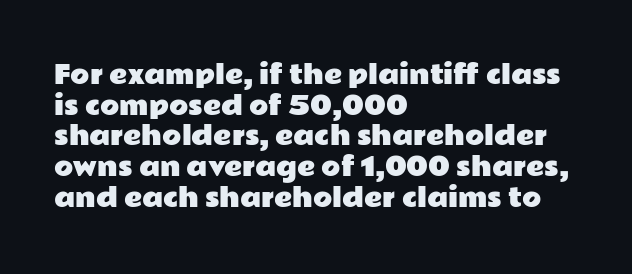
{"italic": "no", "underline": "no", "align": "left", "line_spacing_ratio": 1.23, "letter_spacing": "normal", "letter_spacing_em": 0.0, "glyph_px": 25}
